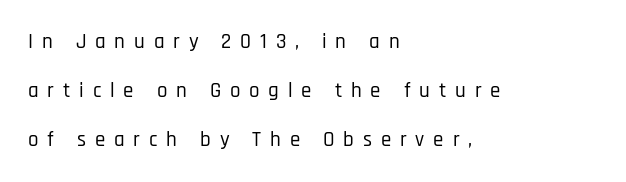
The image shows 21 px text type, upright; set left-aligned, loose line spacing (2.33x), unusually wide letter spacing (+0.42 em), not underlined.
